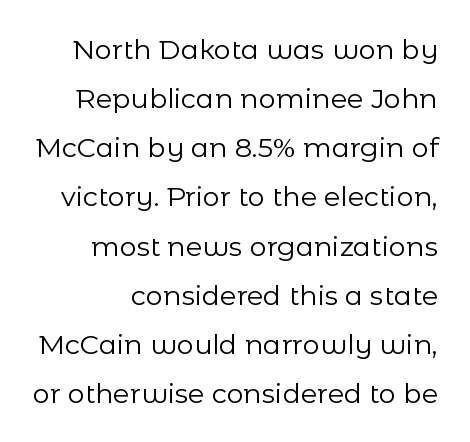
{"italic": "no", "bold": "no", "underline": "no", "line_spacing_ratio": 1.82, "letter_spacing": "normal", "letter_spacing_em": 0.0, "glyph_px": 27}
